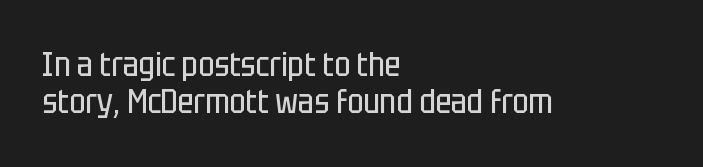
These lines are rendered in a variable-pitch font. The lines are packed closely together with very little leading. Serif or sans? Sans — the stroke terminals are bare. Any mark beneath the type? The region is blank. Vertical strokes here are truly vertical.
